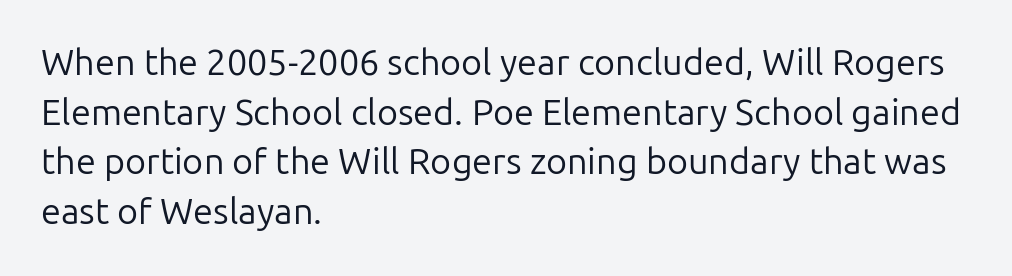
The image shows 36 px regular-weight sans-serif type, upright; set left-aligned, normal line spacing (1.38x), normal letter spacing, not underlined; low stroke contrast and a medium x-height.
